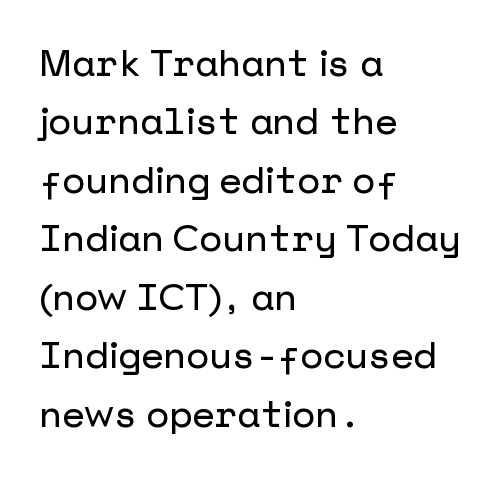
The image shows 37 px sans-serif type, upright; set left-aligned, normal line spacing (1.58x), normal letter spacing, not underlined; low stroke contrast and a medium x-height.
